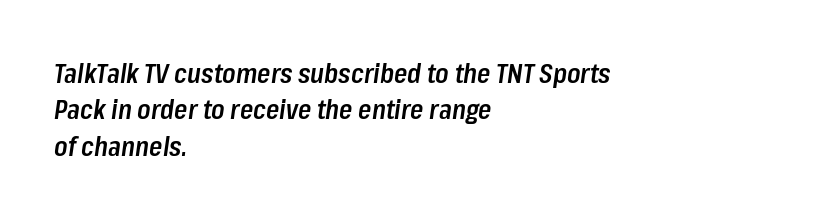
The image shows 27 px text type, italic (leaning right); set left-aligned, normal line spacing (1.35x), normal letter spacing, not underlined.
